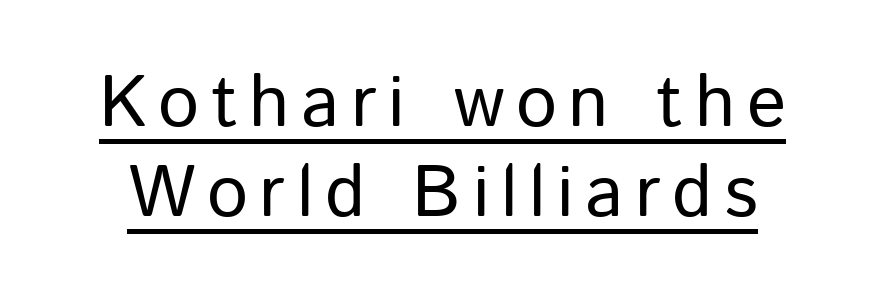
Q: Is the text bold? A: No.
Q: Is the text italic (slanted)? A: No, it is upright.
Q: Is the typeface a serif or a sans-serif typeface? A: Sans-serif.
Q: Is the text underlined? A: Yes.
Q: Width (condensed, normal, or wide)? A: Normal.
Q: Stroke contrast? A: Low.
Q: x-height? A: Medium.
Q: Monospaced? A: No.
